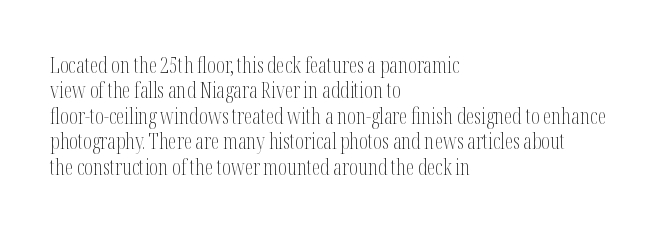
The image shows 21 px text type, upright; set left-aligned, line spacing 1.21x, normal letter spacing, not underlined.
